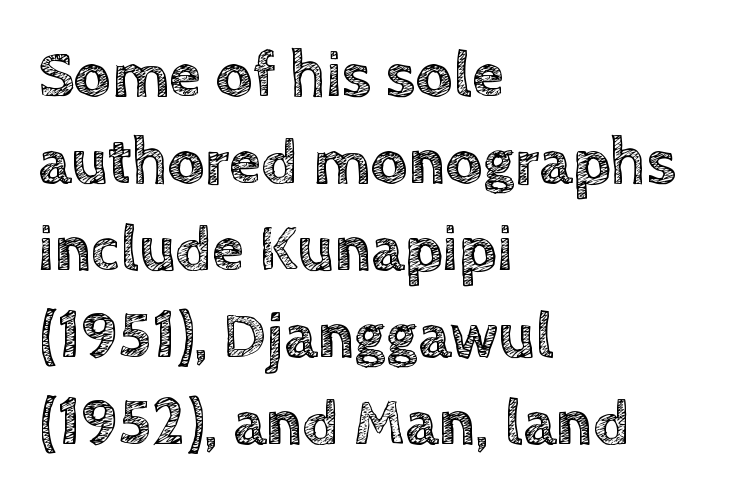
Character widths vary here, with narrow letters taking less room than wide ones. Letter spacing: default. Compared with a centered layout, this one pins lines to the left instead. Descenders hang freely into open space.
